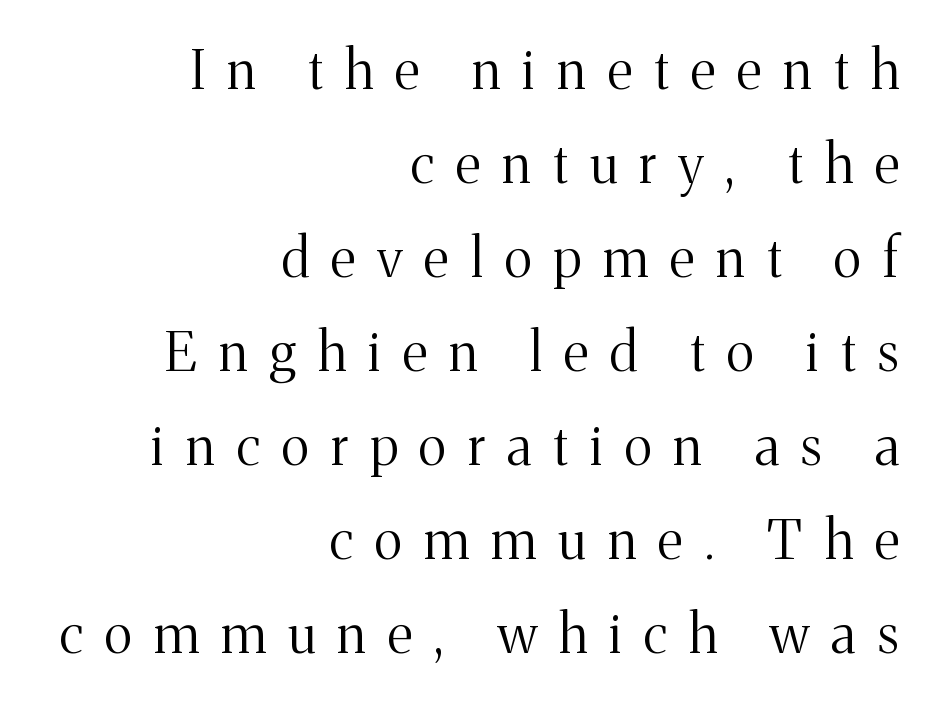
{"serif": "yes", "italic": "no", "bold": "no", "weight": "light", "width": "normal", "stroke_contrast": "medium", "x_height": "medium", "monospaced": "no", "underline": "no", "align": "right", "line_spacing_ratio": 1.74, "letter_spacing": "wide", "letter_spacing_em": 0.41, "glyph_px": 54}
